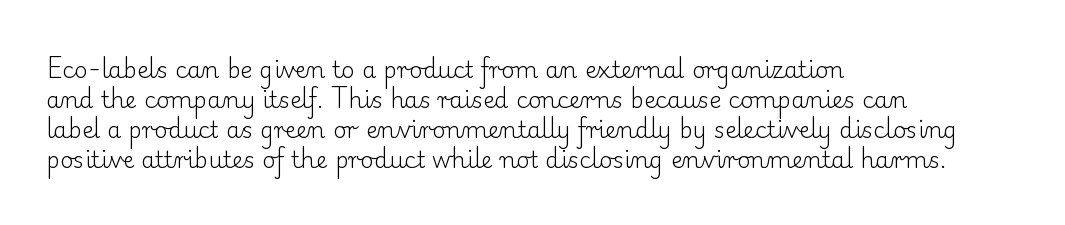
Q: Is the text bold? A: No.
Q: Is the text italic (slanted)? A: No, it is upright.
Q: Is the text underlined? A: No.
Q: How is the paragraph aligned? A: Left-aligned.
Q: Is the spacing between letters normal or unusually wide? A: Normal.
Q: Is the spacing between lines tight, normal or loose? A: Normal.
